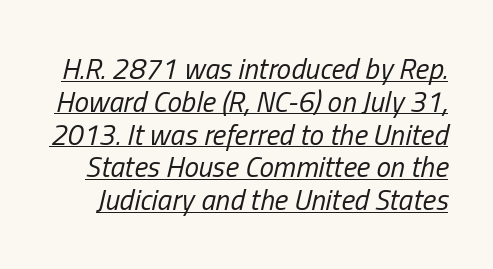
{"italic": "yes", "lean": "right", "slant_degrees": 13, "bold": "no", "weight": "regular", "width": "condensed", "stroke_contrast": "low", "x_height": "medium", "monospaced": "no", "underline": "yes", "line_spacing": "tight", "line_spacing_ratio": 1.13, "letter_spacing": "normal", "letter_spacing_em": 0.0, "glyph_px": 29}
